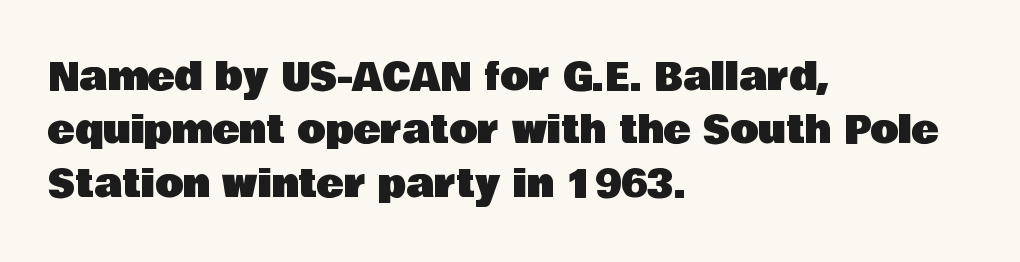
{"serif": "no", "italic": "no", "width": "normal", "stroke_contrast": "low", "x_height": "large", "monospaced": "no", "underline": "no", "align": "left", "line_spacing": "normal", "line_spacing_ratio": 1.44, "letter_spacing": "normal", "letter_spacing_em": 0.0, "glyph_px": 37}
